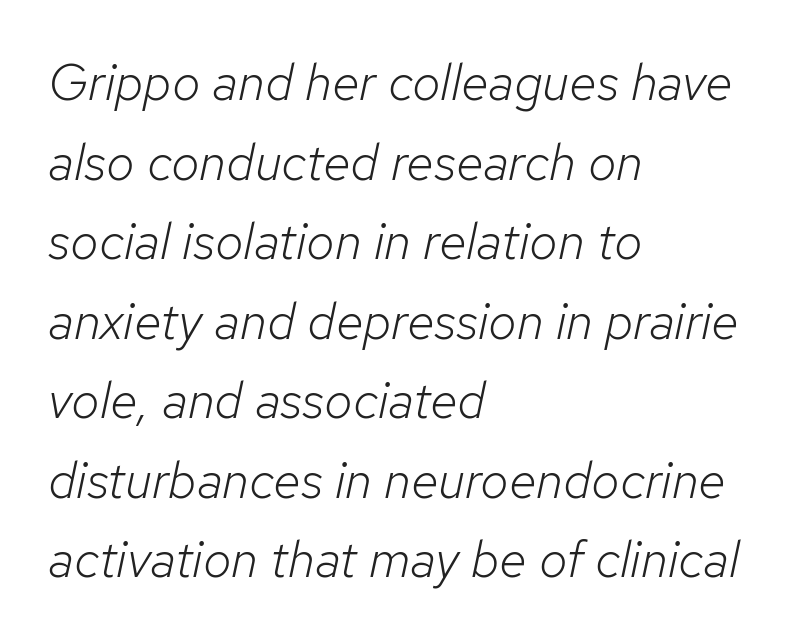
Q: Is the text bold? A: No.
Q: Is the text italic (slanted)? A: Yes, it leans right by about 12 degrees.
Q: Is the text underlined? A: No.
Q: How is the paragraph aligned? A: Left-aligned.
Q: Is the spacing between letters normal or unusually wide? A: Normal.
Q: Is the spacing between lines tight, normal or loose? A: Normal.
Q: Width (condensed, normal, or wide)? A: Normal.
Q: Stroke contrast? A: Low.
Q: x-height? A: Medium.
Q: Monospaced? A: No.
